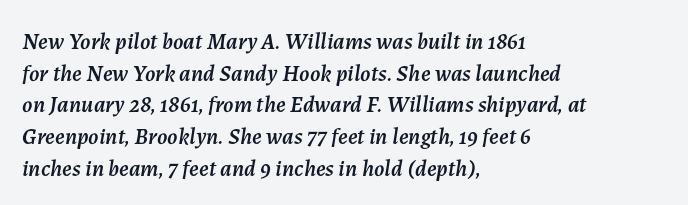
The image shows 23 px text type, italic (leaning right); set left-aligned, normal line spacing (1.38x), normal letter spacing, not underlined.
